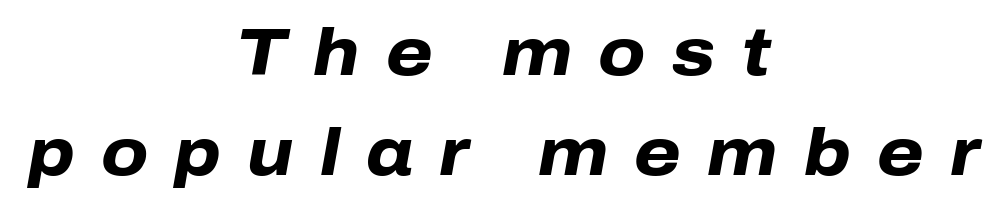
The image shows 67 px heavy type, italic (leaning right); set centered, normal line spacing (1.49x), unusually wide letter spacing (+0.39 em), not underlined; low stroke contrast and a medium x-height.
